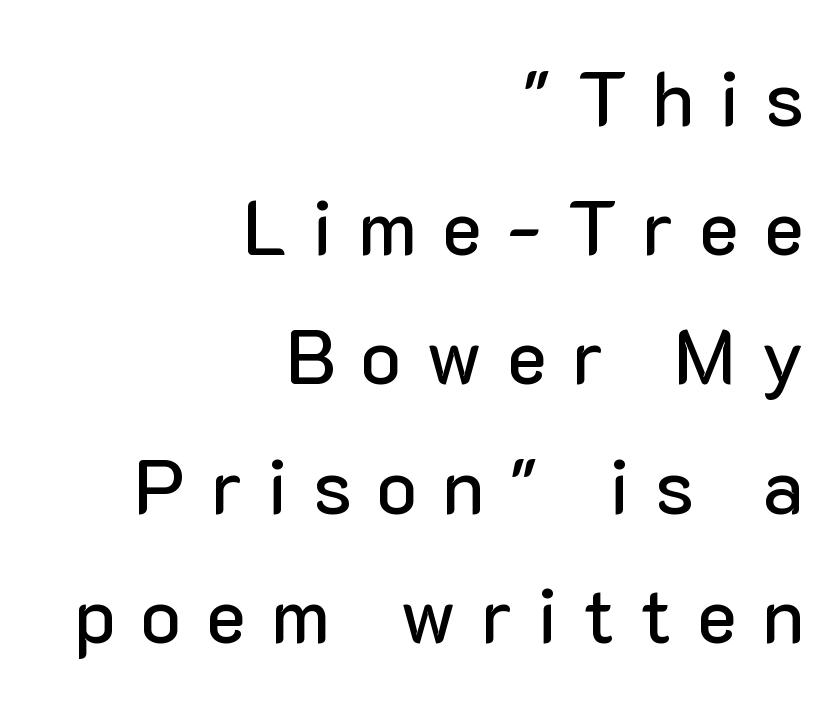
Q: Is the text italic (slanted)? A: No, it is upright.
Q: Is the typeface a serif or a sans-serif typeface? A: Sans-serif.
Q: Is the text underlined? A: No.
Q: How is the paragraph aligned? A: Right-aligned.
Q: Is the spacing between letters normal or unusually wide? A: Unusually wide.
Q: Is the spacing between lines tight, normal or loose? A: Normal.
Q: Width (condensed, normal, or wide)? A: Normal.
Q: Stroke contrast? A: Low.
Q: x-height? A: Medium.
Q: Monospaced? A: No.
